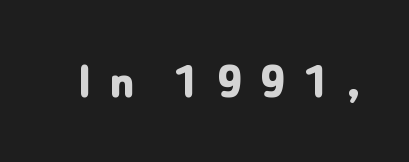
{"serif": "no", "italic": "no", "bold": "yes", "weight": "bold", "width": "normal", "stroke_contrast": "low", "x_height": "medium", "monospaced": "no", "underline": "no", "letter_spacing": "wide", "letter_spacing_em": 0.32, "glyph_px": 54}
